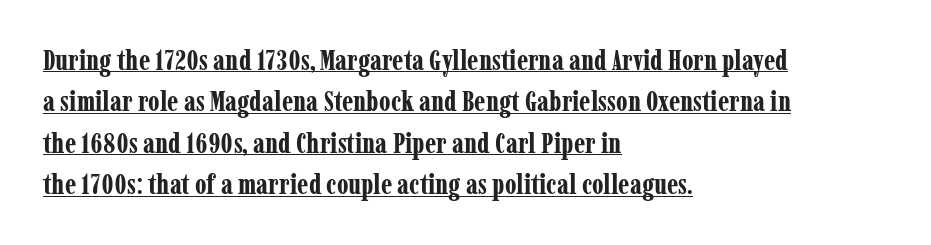
This sample carries an underscore along the baseline area. Notice how descenders clear the ascenders below comfortably — that's standard leading. This sample has the flowing, uneven cadence of proportional lettering. Is there any slant? The stems are plumb. This is serif lettering, the kind often seen in printed books.
